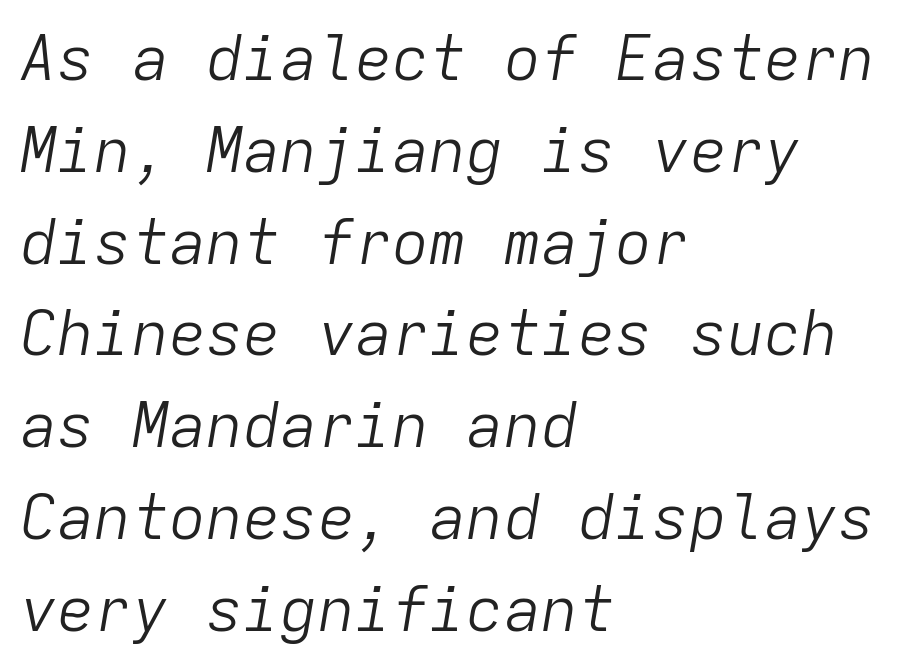
This sample keeps an unexceptional amount of space between lines. Spacing between characters is what you'd get straight out of the box. The passage shown is typed in a monospace face where columns stay perfectly aligned. If you drew a ruler down the left edge, every line would touch it.
